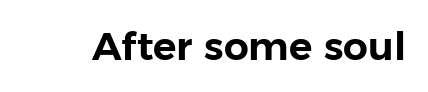
Vertical strokes here are truly vertical. Type without underlining. Here the designer chose a conventional face with non-uniform glyph widths. Font category for this specimen: sans-serif.
